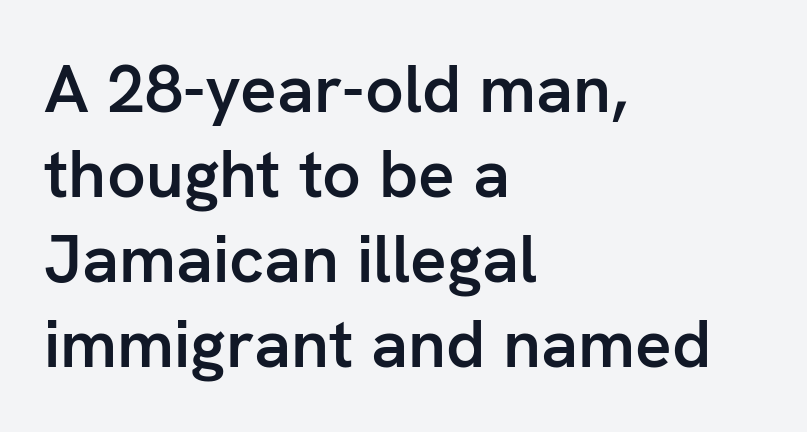
Q: Is the text bold? A: Semi-bold.
Q: Is the text italic (slanted)? A: No, it is upright.
Q: Is the typeface a serif or a sans-serif typeface? A: Sans-serif.
Q: Is the text underlined? A: No.
Q: How is the paragraph aligned? A: Left-aligned.
Q: Is the spacing between letters normal or unusually wide? A: Normal.
Q: Is the spacing between lines tight, normal or loose? A: Normal.
Q: Width (condensed, normal, or wide)? A: Normal.
Q: Stroke contrast? A: Low.
Q: x-height? A: Medium.
Q: Monospaced? A: No.
